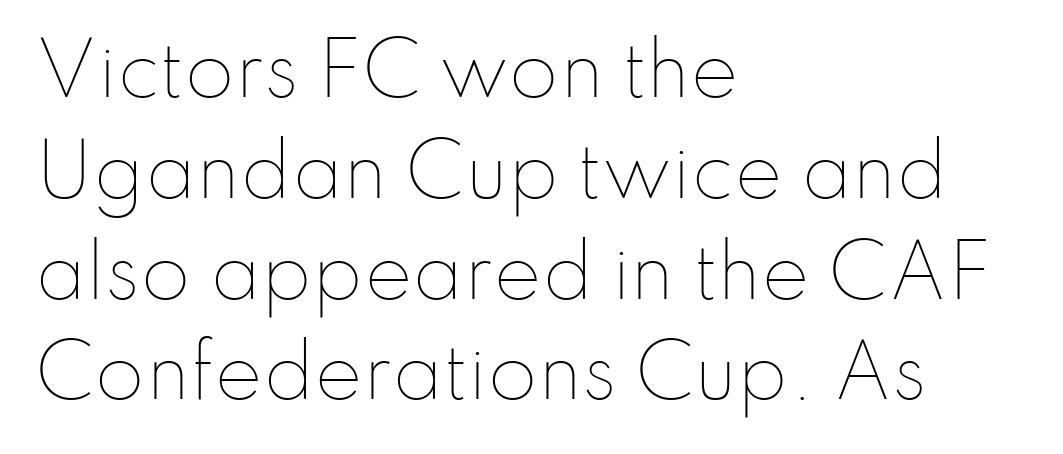
Q: Is the text bold? A: No.
Q: Is the text italic (slanted)? A: No, it is upright.
Q: Is the text underlined? A: No.
Q: How is the paragraph aligned? A: Left-aligned.
Q: Is the spacing between letters normal or unusually wide? A: Normal.
Q: Is the spacing between lines tight, normal or loose? A: Normal.
Q: Width (condensed, normal, or wide)? A: Normal.
Q: Stroke contrast? A: Low.
Q: x-height? A: Small.
Q: Monospaced? A: No.
